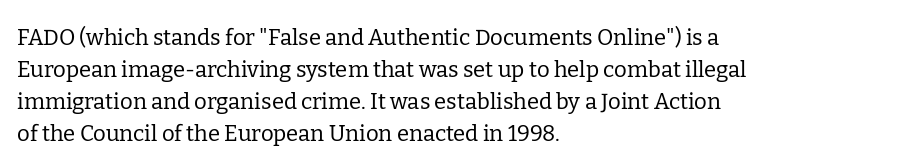
{"italic": "no", "bold": "no", "underline": "no", "align": "left", "line_spacing": "normal", "line_spacing_ratio": 1.46, "letter_spacing": "normal", "letter_spacing_em": 0.0, "glyph_px": 22}
